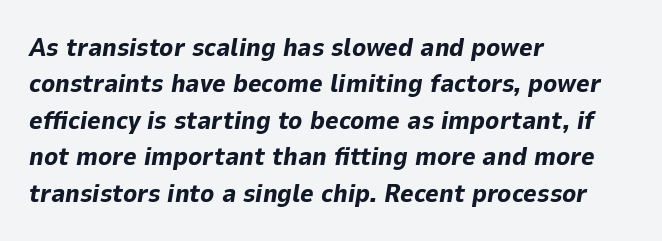
{"italic": "yes", "lean": "right", "slant_degrees": 9, "bold": "yes", "underline": "no", "align": "left", "line_spacing": "normal", "line_spacing_ratio": 1.4, "letter_spacing": "normal", "letter_spacing_em": 0.0, "glyph_px": 26}
